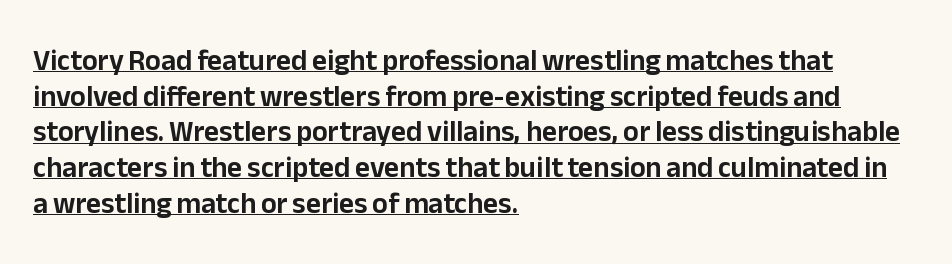
The image shows 29 px sans-serif type, upright; set left-aligned, line spacing 1.23x, normal letter spacing, underlined; low stroke contrast and a medium x-height.
